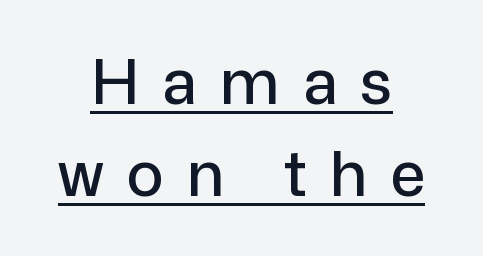
{"serif": "no", "italic": "no", "width": "normal", "stroke_contrast": "low", "x_height": "medium", "monospaced": "no", "underline": "yes", "align": "center", "line_spacing": "normal", "line_spacing_ratio": 1.49, "letter_spacing": "wide", "letter_spacing_em": 0.37, "glyph_px": 62}
